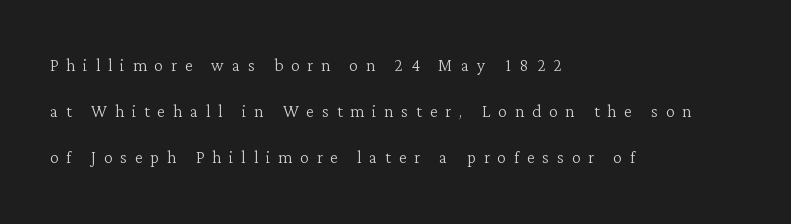
The image shows 22 px text type, upright; set left-aligned, loose line spacing (2.09x), unusually wide letter spacing (+0.36 em), not underlined.
